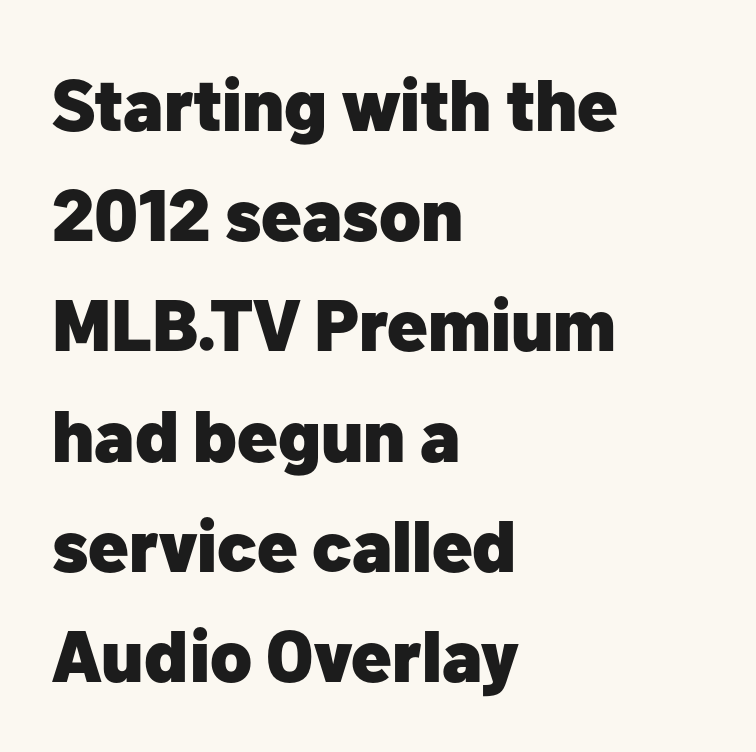
{"serif": "no", "italic": "no", "bold": "yes", "weight": "heavy", "width": "normal", "stroke_contrast": "low", "x_height": "medium", "monospaced": "no", "underline": "no", "align": "left", "line_spacing": "normal", "line_spacing_ratio": 1.51, "letter_spacing": "normal", "letter_spacing_em": 0.0, "glyph_px": 73}
